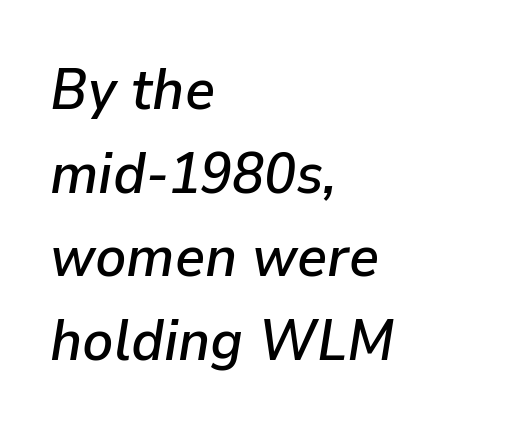
Q: Is the text italic (slanted)? A: Yes, it leans right by about 9 degrees.
Q: Is the text underlined? A: No.
Q: How is the paragraph aligned? A: Left-aligned.
Q: Is the spacing between letters normal or unusually wide? A: Normal.
Q: Is the spacing between lines tight, normal or loose? A: Normal.
Q: Width (condensed, normal, or wide)? A: Normal.
Q: Stroke contrast? A: Low.
Q: x-height? A: Medium.
Q: Monospaced? A: No.
